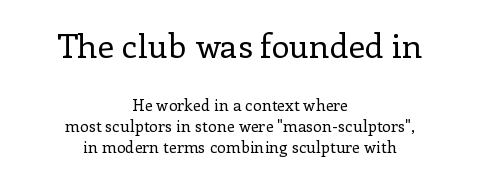
Quick note: not italic, upright. Centered paragraph, ragged on both sides. These two chunks differ in scale, with the top chunk taking the larger measure. Each new line begins a customary step beneath the previous one.
